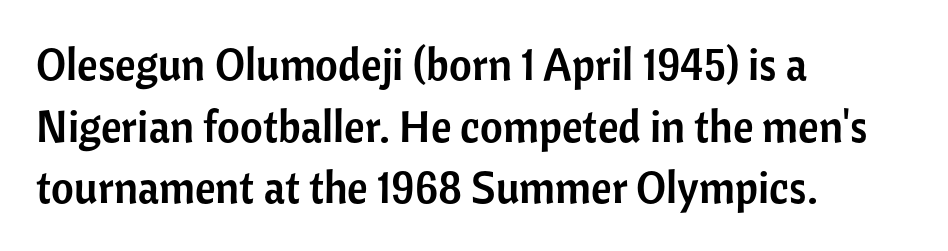
The image shows 44 px sans-serif type, upright; set left-aligned, normal line spacing (1.4x), normal letter spacing, not underlined; low stroke contrast and a medium x-height.
